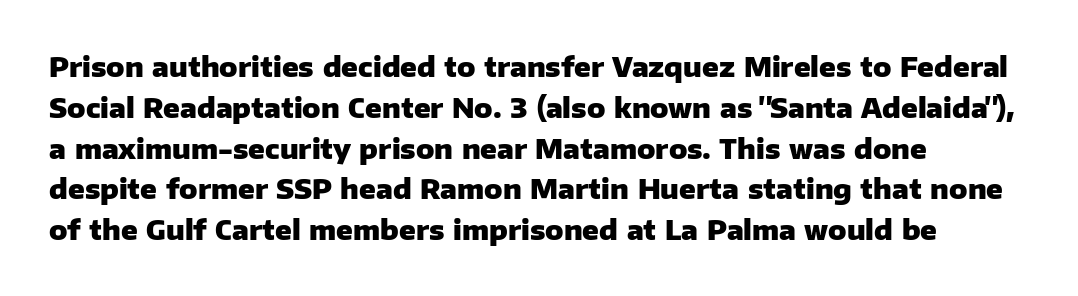
The image shows 27 px bold type, upright; set left-aligned, normal line spacing (1.51x), normal letter spacing, not underlined.
